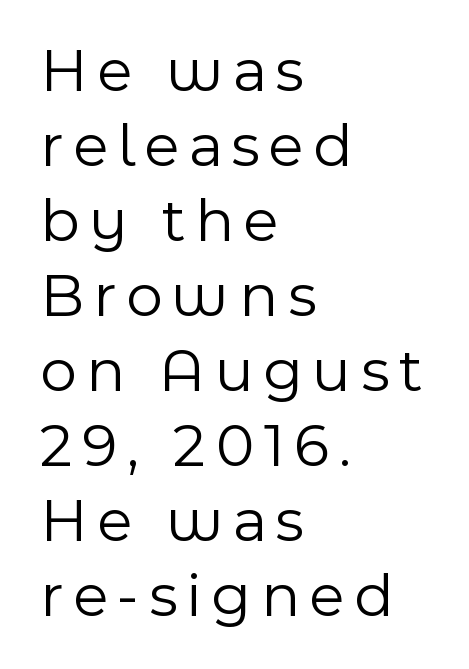
{"serif": "no", "italic": "no", "bold": "no", "weight": "light", "width": "normal", "x_height": "medium", "monospaced": "no", "underline": "no", "align": "left", "line_spacing_ratio": 1.19, "glyph_px": 63}
